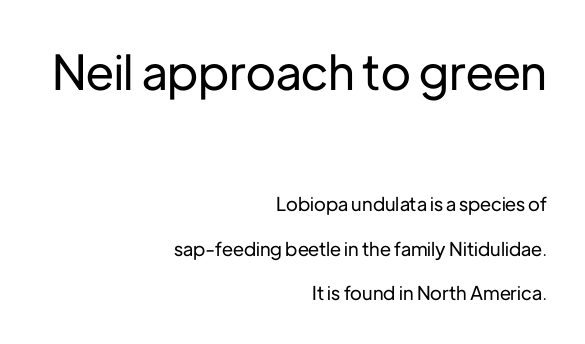
The image shows 48 px sans-serif type, upright; set right-aligned, loose line spacing (2.36x), normal letter spacing, not underlined; the first (top) block is 2.53x larger; low stroke contrast and a medium x-height.
